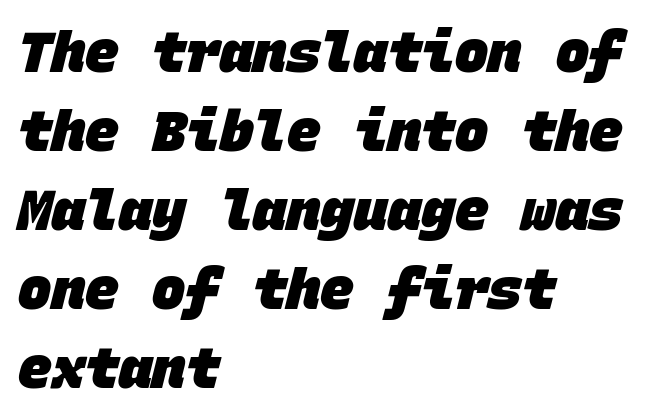
Q: Is the text bold? A: Yes.
Q: Is the typeface a serif or a sans-serif typeface? A: Sans-serif.
Q: Is the text underlined? A: No.
Q: How is the paragraph aligned? A: Left-aligned.
Q: Is the spacing between letters normal or unusually wide? A: Normal.
Q: Is the spacing between lines tight, normal or loose? A: Normal.
Q: Width (condensed, normal, or wide)? A: Normal.
Q: Stroke contrast? A: Low.
Q: x-height? A: Large.
Q: Monospaced? A: Yes.
